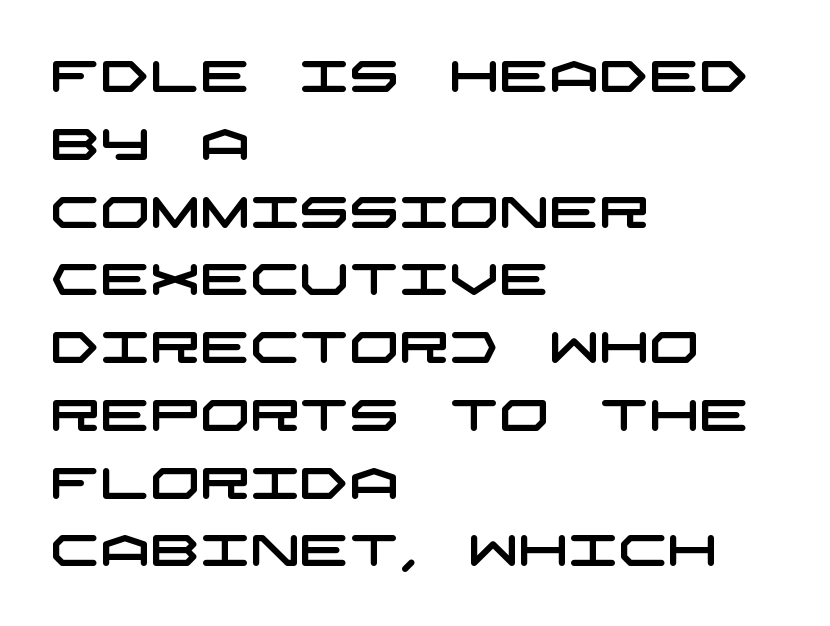
The image shows 44 px wide sans-serif type; set left-aligned, normal line spacing (1.54x), normal letter spacing, not underlined; low stroke contrast and a large x-height.
